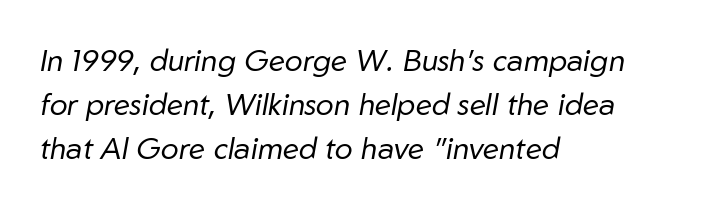
The image shows 30 px regular-weight type, italic (leaning right); set left-aligned, normal line spacing (1.46x), normal letter spacing, not underlined; low stroke contrast and a medium x-height.
